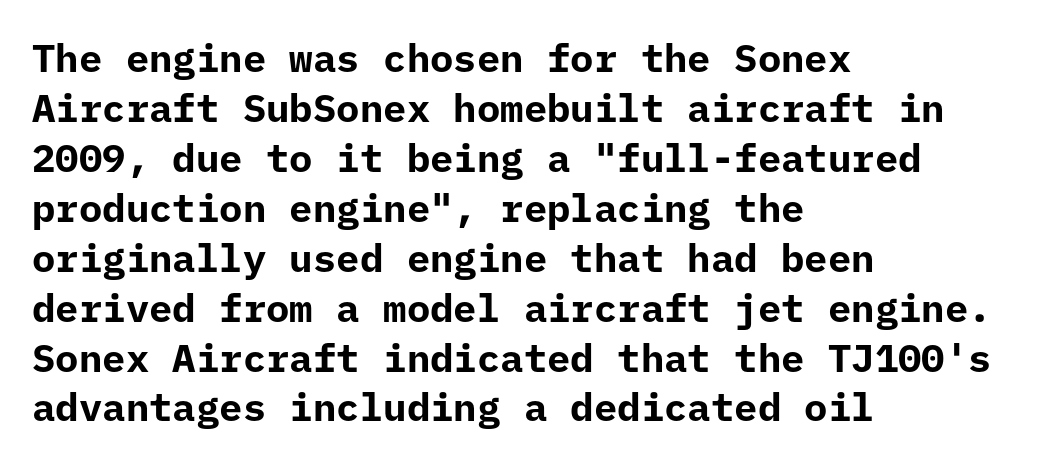
{"serif": "no", "italic": "no", "bold": "yes", "weight": "bold", "width": "normal", "stroke_contrast": "low", "x_height": "medium", "monospaced": "yes", "underline": "no", "align": "left", "line_spacing": "normal", "line_spacing_ratio": 1.28, "letter_spacing": "normal", "letter_spacing_em": 0.0, "glyph_px": 39}
